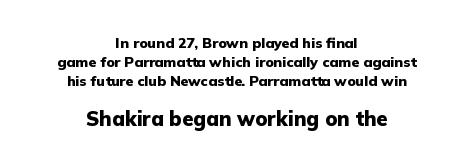
Q: Is the text bold? A: Yes.
Q: Is the text italic (slanted)? A: No, it is upright.
Q: Is the text underlined? A: No.
Q: How is the paragraph aligned? A: Centered.
Q: Is the spacing between letters normal or unusually wide? A: Normal.
Q: Is the spacing between lines tight, normal or loose? A: Normal.
Q: Which block of text is set in a larger size, the first (top) or the second (bottom)? A: The second (bottom) one.
